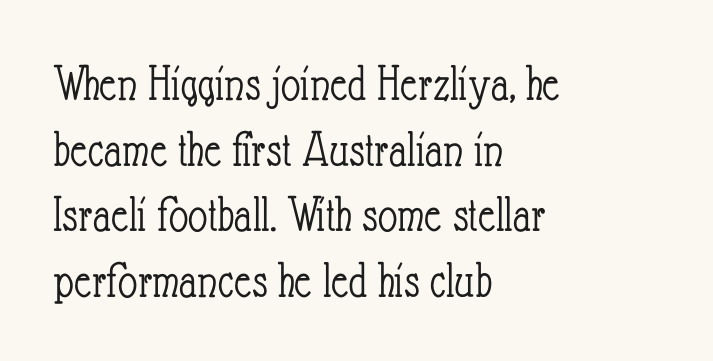
{"italic": "no", "bold": "no", "weight": "light", "width": "condensed", "stroke_contrast": "low", "x_height": "small", "monospaced": "no", "underline": "no", "align": "left", "line_spacing_ratio": 1.24, "letter_spacing": "normal", "letter_spacing_em": 0.0, "glyph_px": 53}
